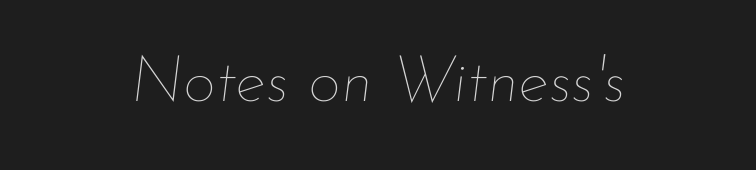
Q: Is the text bold? A: No.
Q: Is the text italic (slanted)? A: Yes, it leans right by about 7 degrees.
Q: Is the text underlined? A: No.
Q: Is the spacing between letters normal or unusually wide? A: Normal.
Q: Width (condensed, normal, or wide)? A: Normal.
Q: Stroke contrast? A: Low.
Q: x-height? A: Small.
Q: Monospaced? A: No.
